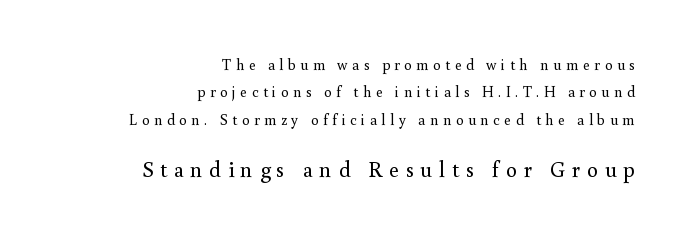
{"italic": "no", "bold": "no", "underline": "no", "align": "right", "line_spacing_ratio": 1.83, "letter_spacing": "wide", "letter_spacing_em": 0.3, "larger_block": "second", "size_ratio": 1.47, "glyph_px": 22}
